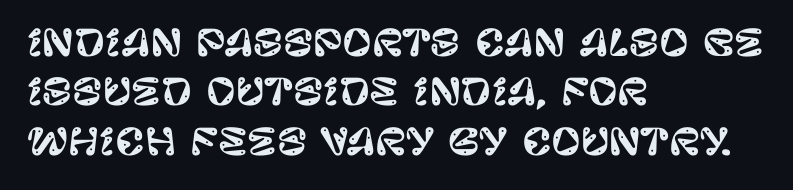
The image shows 36 px sans-serif type; set left-aligned, normal line spacing (1.37x), normal letter spacing, not underlined; low stroke contrast and a large x-height.
